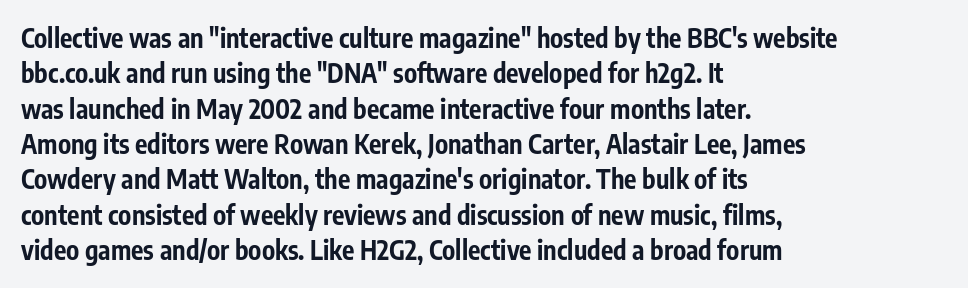
Q: Is the text bold? A: Yes.
Q: Is the text italic (slanted)? A: No, it is upright.
Q: Is the text underlined? A: No.
Q: How is the paragraph aligned? A: Left-aligned.
Q: Is the spacing between letters normal or unusually wide? A: Normal.
Q: Is the spacing between lines tight, normal or loose? A: Normal.
